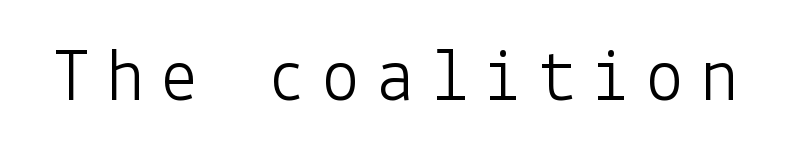
Q: Is the text bold? A: No.
Q: Is the text italic (slanted)? A: No, it is upright.
Q: Is the typeface a serif or a sans-serif typeface? A: Sans-serif.
Q: Is the text underlined? A: No.
Q: Is the spacing between letters normal or unusually wide? A: Unusually wide.
Q: Width (condensed, normal, or wide)? A: Normal.
Q: Stroke contrast? A: Low.
Q: x-height? A: Medium.
